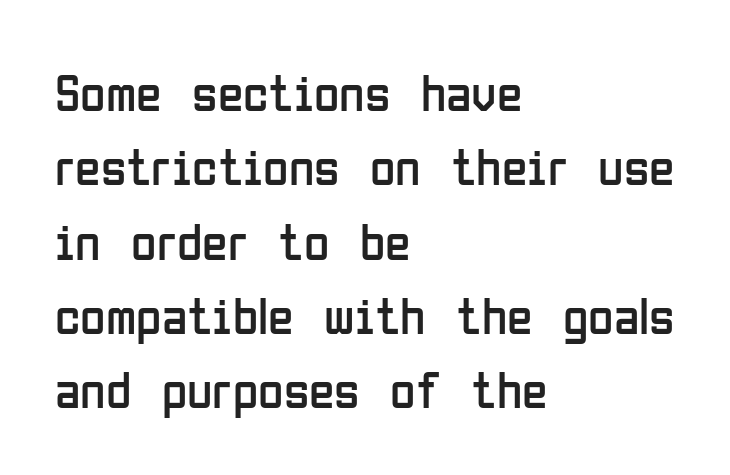
What kind of face is this? One without serifs — a sans. Leading matches the norm, producing a regular column. The face looks like a standard text weight, possibly lighter. Every stem runs plumb, perpendicular to the baseline. The specimen omits any rule beneath the text block's lines. The rendering uses natural spacing where letterforms have individual widths.
